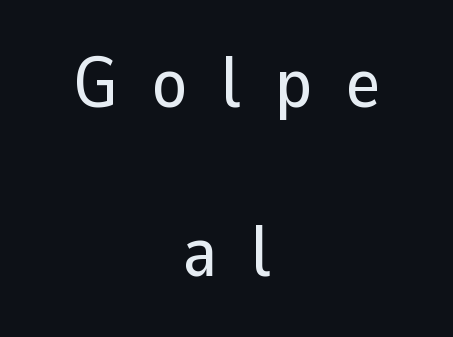
The image shows 72 px sans-serif type, upright; set centered, loose line spacing (2.35x), unusually wide letter spacing (+0.47 em), not underlined; low stroke contrast and a medium x-height.
